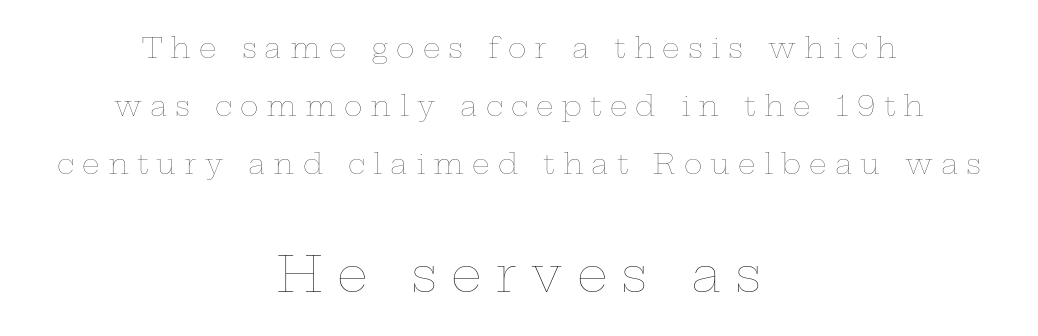
Q: Is the text bold? A: No.
Q: Is the text italic (slanted)? A: No, it is upright.
Q: Is the text underlined? A: No.
Q: How is the paragraph aligned? A: Centered.
Q: Is the spacing between letters normal or unusually wide? A: Unusually wide.
Q: Is the spacing between lines tight, normal or loose? A: Loose.
Q: Which block of text is set in a larger size, the first (top) or the second (bottom)? A: The second (bottom) one.
Q: Width (condensed, normal, or wide)? A: Wide.
Q: Stroke contrast? A: Low.
Q: x-height? A: Medium.
Q: Monospaced? A: No.
